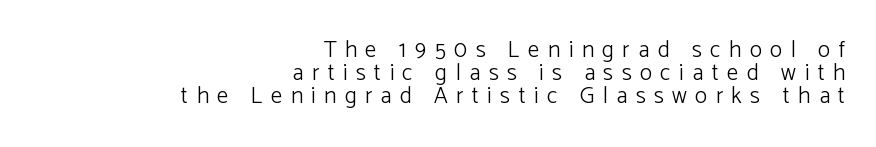
On a weight scale, this lands at 450 or below. Underline: absent. The typography opts for an upright posture over an oblique one. The ragged edge is on the left, which tells us the setting is flush right. In terms of leading, this rendering errs on the cramped side. The tracking jumps out immediately: characters are airy and widely separated.
